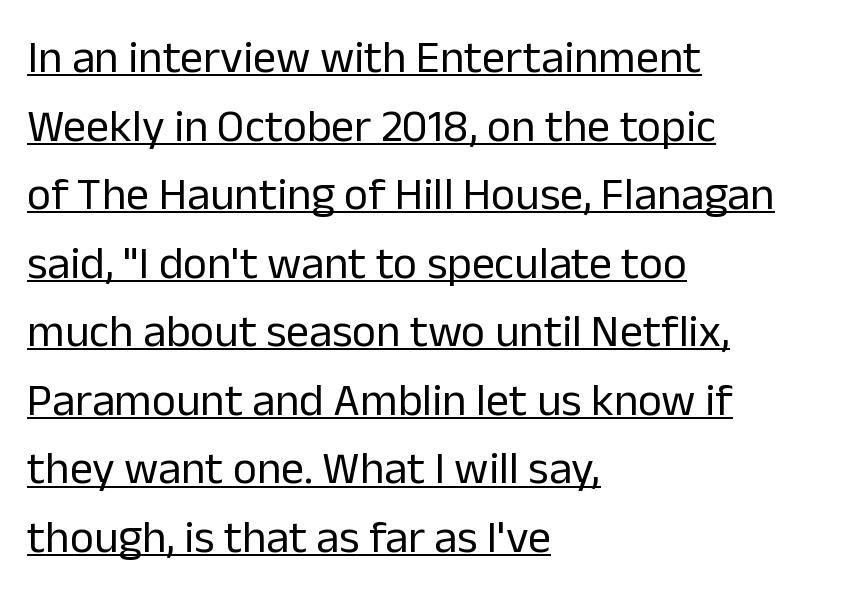
The image shows 46 px regular-weight sans-serif type, upright; set left-aligned, normal line spacing (1.49x), normal letter spacing, underlined; low stroke contrast and a medium x-height.
